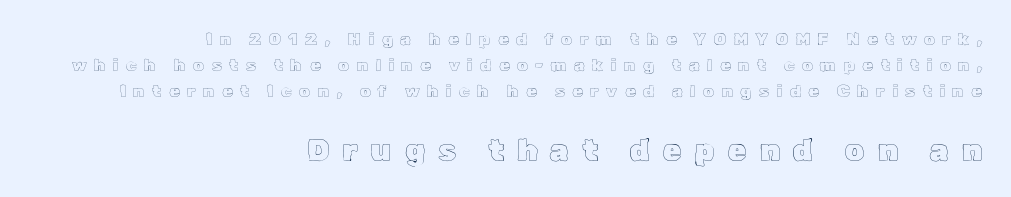
Q: Is the text italic (slanted)? A: No, it is upright.
Q: Is the text underlined? A: No.
Q: How is the paragraph aligned? A: Right-aligned.
Q: Is the spacing between letters normal or unusually wide? A: Unusually wide.
Q: Is the spacing between lines tight, normal or loose? A: Normal.
Q: Which block of text is set in a larger size, the first (top) or the second (bottom)? A: The second (bottom) one.
Q: Width (condensed, normal, or wide)? A: Normal.
Q: x-height? A: Medium.
Q: Monospaced? A: No.
